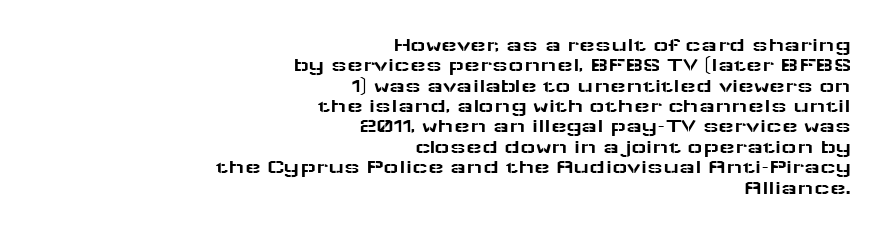
Q: Is the text italic (slanted)? A: No, it is upright.
Q: Is the text underlined? A: No.
Q: How is the paragraph aligned? A: Right-aligned.
Q: Is the spacing between letters normal or unusually wide? A: Normal.
Q: Is the spacing between lines tight, normal or loose? A: Tight.
